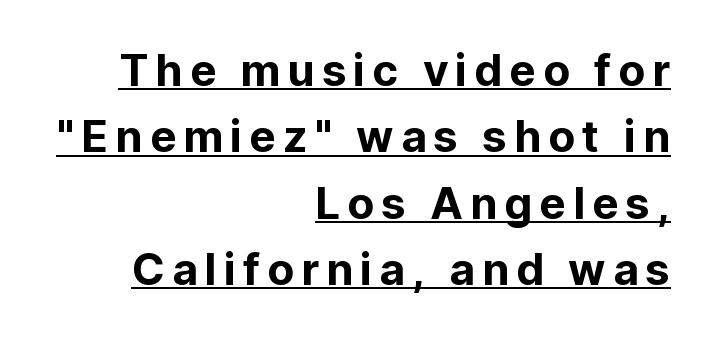
The face used here is proportionally spaced, like ordinary book or web type. Nope, not italic — everything's standing straight. The paragraph has a hard right edge and a soft left edge. The specimen includes a rule beneath the text block's lines. How would I describe the line gaps? Plain and ordinary. These lines are composed in type without serifs.
